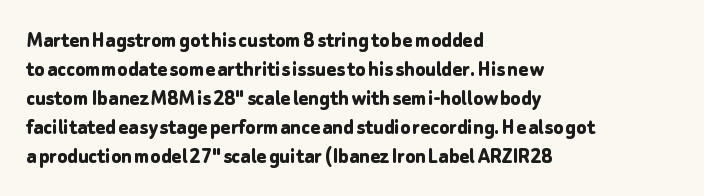
{"italic": "no", "bold": "yes", "underline": "no", "align": "left", "line_spacing": "normal", "line_spacing_ratio": 1.26, "letter_spacing": "normal", "letter_spacing_em": 0.0, "glyph_px": 23}
